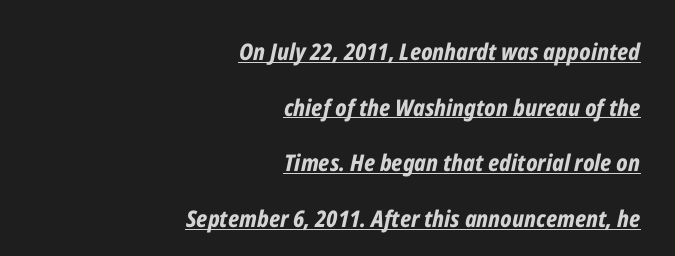
{"italic": "yes", "lean": "right", "slant_degrees": 12, "bold": "yes", "underline": "yes", "align": "right", "line_spacing": "loose", "line_spacing_ratio": 2.42, "letter_spacing": "normal", "letter_spacing_em": 0.0, "glyph_px": 23}
